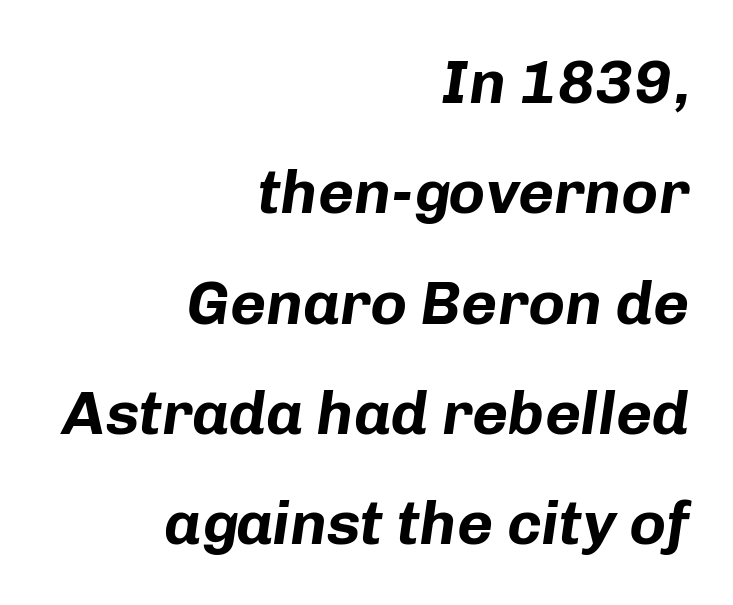
Tall strokes in this sample are angled rather than plumb. Visually the block forms a straight wall on the right and a jagged coastline on the left. The space directly below the letters is spotless. A typesetter would call this proportional, since set widths differ per character. Standard letterfit; no display-style spreading of the glyphs. The glyphs have the mass of a bold cut.
